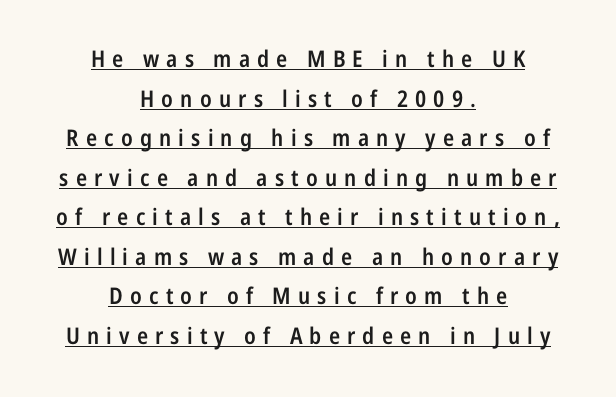
{"italic": "no", "bold": "semi", "underline": "yes", "align": "center", "line_spacing_ratio": 1.72, "letter_spacing": "wide", "letter_spacing_em": 0.31, "glyph_px": 23}
